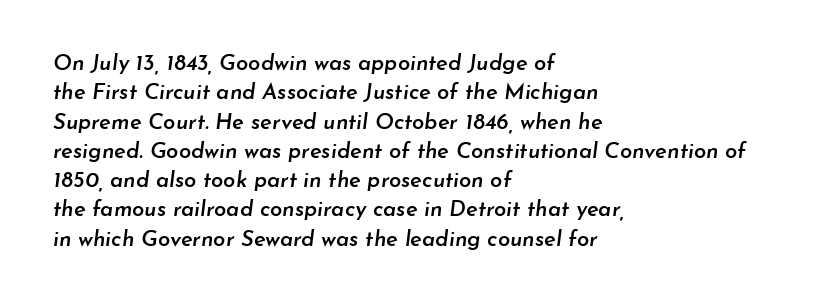
{"italic": "yes", "lean": "right", "slant_degrees": 7, "bold": "semi", "underline": "no", "align": "left", "line_spacing": "normal", "line_spacing_ratio": 1.33, "letter_spacing": "normal", "letter_spacing_em": 0.0, "glyph_px": 22}
